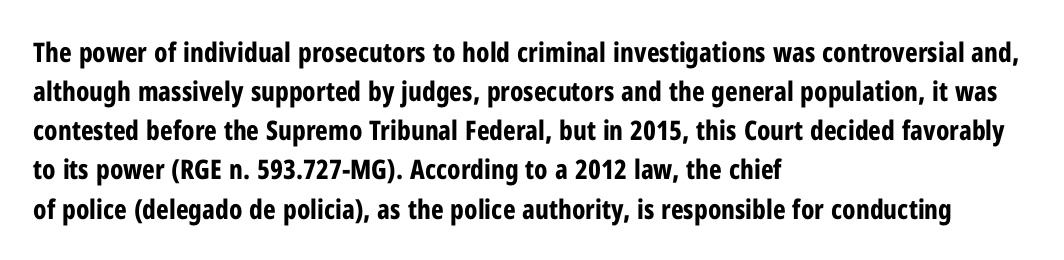
The image shows 27 px bold type, upright; set left-aligned, normal line spacing (1.45x), normal letter spacing, not underlined.
